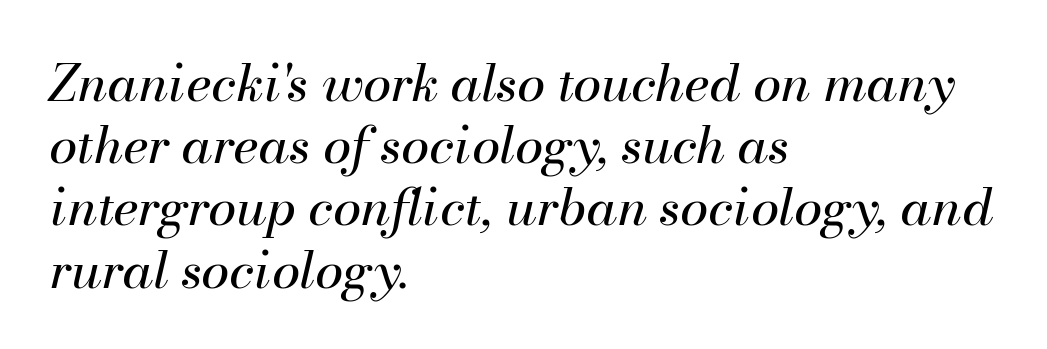
The image shows 51 px regular-weight type, italic (leaning right); set left-aligned, line spacing 1.22x, normal letter spacing, not underlined; medium stroke contrast and a small x-height.
